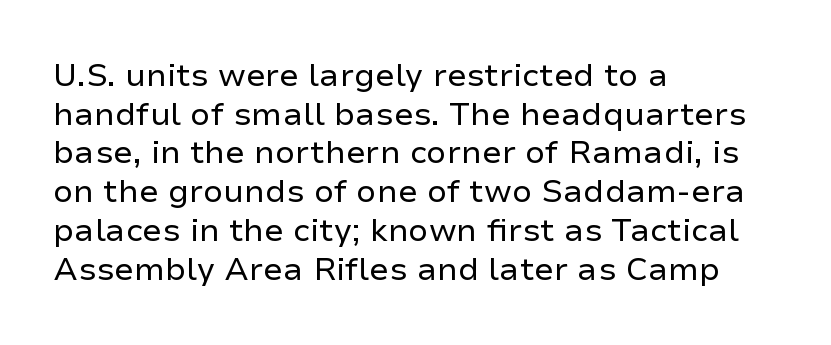
Q: Is the text bold? A: No.
Q: Is the text italic (slanted)? A: No, it is upright.
Q: Is the typeface a serif or a sans-serif typeface? A: Sans-serif.
Q: Is the text underlined? A: No.
Q: How is the paragraph aligned? A: Left-aligned.
Q: Is the spacing between letters normal or unusually wide? A: Normal.
Q: Width (condensed, normal, or wide)? A: Normal.
Q: Stroke contrast? A: Low.
Q: x-height? A: Medium.
Q: Monospaced? A: No.
